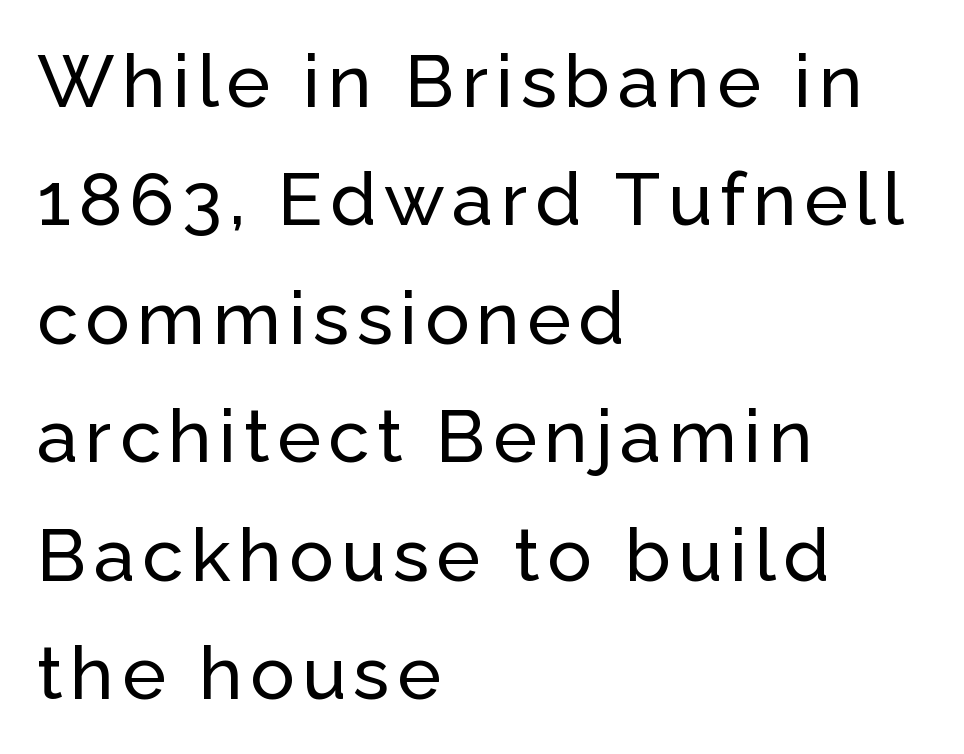
Q: Is the text italic (slanted)? A: No, it is upright.
Q: Is the typeface a serif or a sans-serif typeface? A: Sans-serif.
Q: Is the text underlined? A: No.
Q: How is the paragraph aligned? A: Left-aligned.
Q: Is the spacing between lines tight, normal or loose? A: Normal.
Q: Width (condensed, normal, or wide)? A: Normal.
Q: Stroke contrast? A: Low.
Q: x-height? A: Medium.
Q: Monospaced? A: No.
